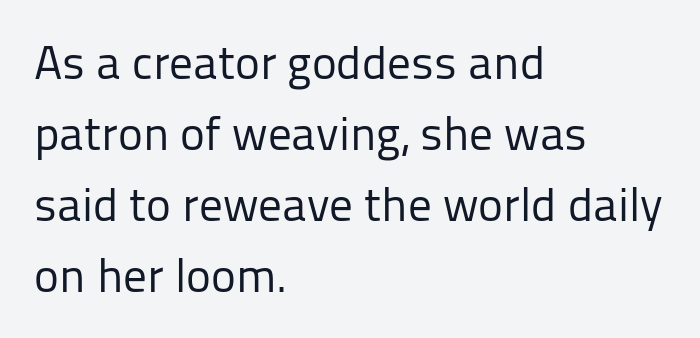
Words appear dense and cohesive because spacing is normal. Does the copy run flush right? No — it runs flush left. You can tell it's not italic because the verticals are truly vertical. These lines are rendered in a variable-pitch font. Observe the absence of serifs on each vertical stroke in this sample.
